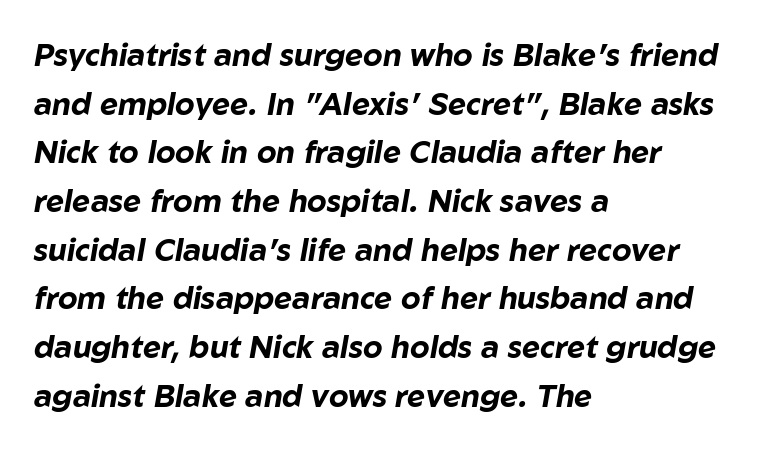
The image shows 31 px bold type, italic (leaning right); set left-aligned, normal line spacing (1.57x), normal letter spacing, not underlined; low stroke contrast and a medium x-height.
